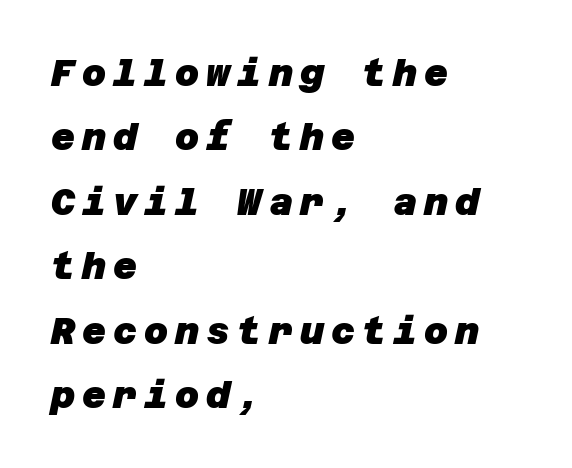
Heavy, bold letterforms. Clear beneath every line of the passage. Note: no serifs on the glyphs. The rag falls on the right side of this text block.
